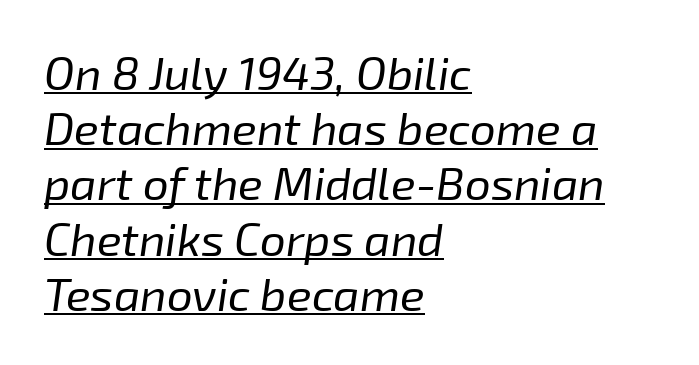
The image shows 46 px regular-weight type, italic (leaning right); set left-aligned, line spacing 1.2x, normal letter spacing, underlined; low stroke contrast and a medium x-height.
